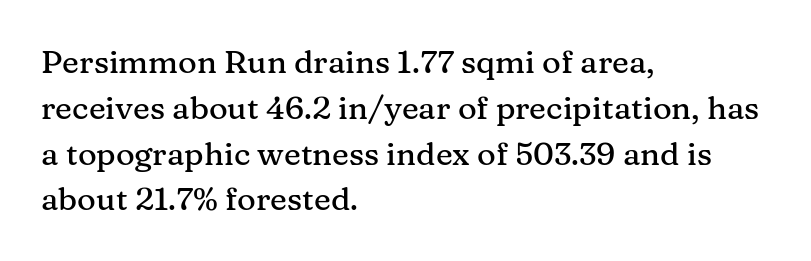
Q: Is the text italic (slanted)? A: No, it is upright.
Q: Is the typeface a serif or a sans-serif typeface? A: Serif.
Q: Is the text underlined? A: No.
Q: How is the paragraph aligned? A: Left-aligned.
Q: Is the spacing between letters normal or unusually wide? A: Normal.
Q: Is the spacing between lines tight, normal or loose? A: Normal.
Q: Width (condensed, normal, or wide)? A: Normal.
Q: Stroke contrast? A: Medium.
Q: x-height? A: Medium.
Q: Monospaced? A: No.
